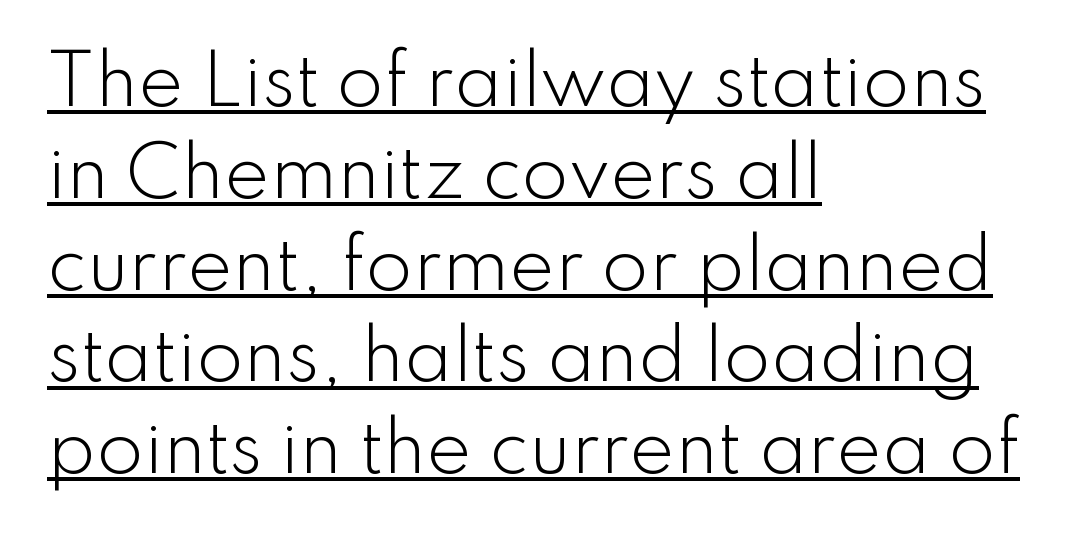
Q: Is the text bold? A: No.
Q: Is the text italic (slanted)? A: No, it is upright.
Q: Is the typeface a serif or a sans-serif typeface? A: Sans-serif.
Q: Is the text underlined? A: Yes.
Q: How is the paragraph aligned? A: Left-aligned.
Q: Is the spacing between letters normal or unusually wide? A: Normal.
Q: Is the spacing between lines tight, normal or loose? A: Normal.
Q: Width (condensed, normal, or wide)? A: Normal.
Q: Stroke contrast? A: Low.
Q: x-height? A: Small.
Q: Monospaced? A: No.
